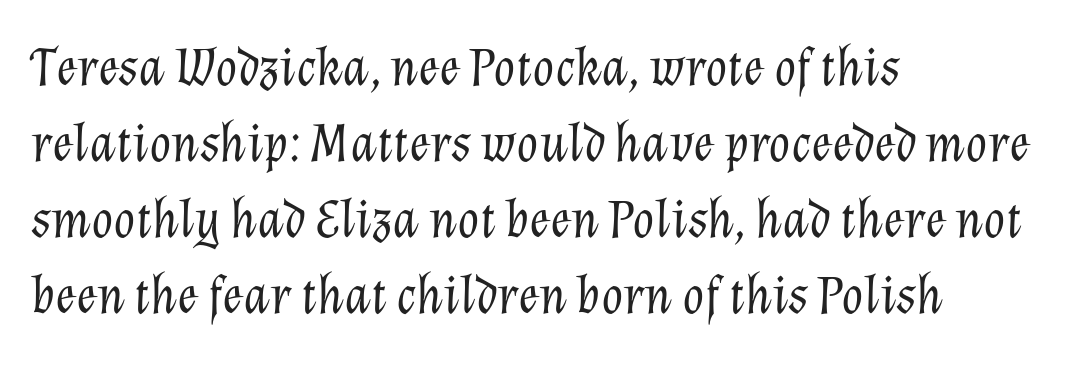
{"italic": "yes", "lean": "right", "slant_degrees": 12, "bold": "no", "weight": "light", "width": "normal", "stroke_contrast": "low", "x_height": "medium", "monospaced": "no", "underline": "no", "align": "left", "line_spacing": "normal", "line_spacing_ratio": 1.36, "letter_spacing": "normal", "letter_spacing_em": 0.0, "glyph_px": 56}
